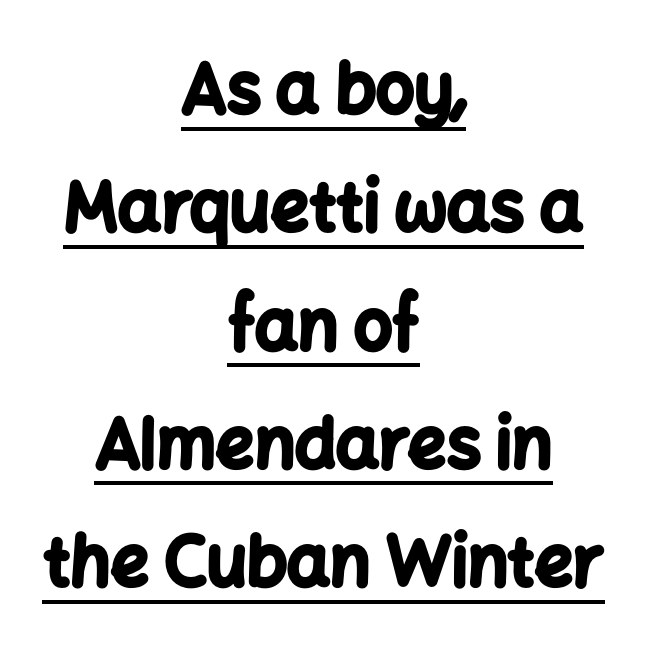
Q: Is the text bold? A: Yes.
Q: Is the text italic (slanted)? A: No, it is upright.
Q: Is the typeface a serif or a sans-serif typeface? A: Sans-serif.
Q: Is the text underlined? A: Yes.
Q: How is the paragraph aligned? A: Centered.
Q: Is the spacing between letters normal or unusually wide? A: Normal.
Q: Width (condensed, normal, or wide)? A: Normal.
Q: Stroke contrast? A: Low.
Q: x-height? A: Medium.
Q: Monospaced? A: No.
